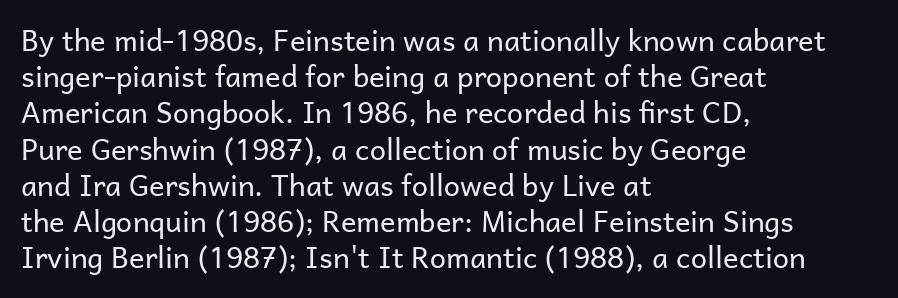
The image shows 29 px regular-weight sans-serif type, upright; set left-aligned, normal line spacing (1.25x), normal letter spacing, not underlined; low stroke contrast and a medium x-height.
